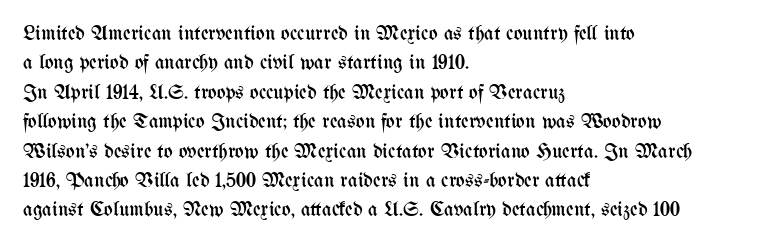
{"italic": "no", "bold": "no", "underline": "no", "align": "left", "line_spacing": "normal", "line_spacing_ratio": 1.4, "letter_spacing": "normal", "letter_spacing_em": 0.0, "glyph_px": 21}
